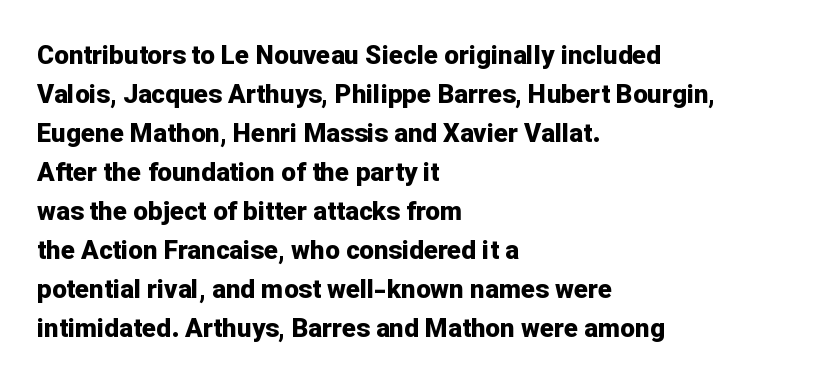
The image shows 26 px bold type, upright; set left-aligned, normal line spacing (1.5x), normal letter spacing, not underlined.
